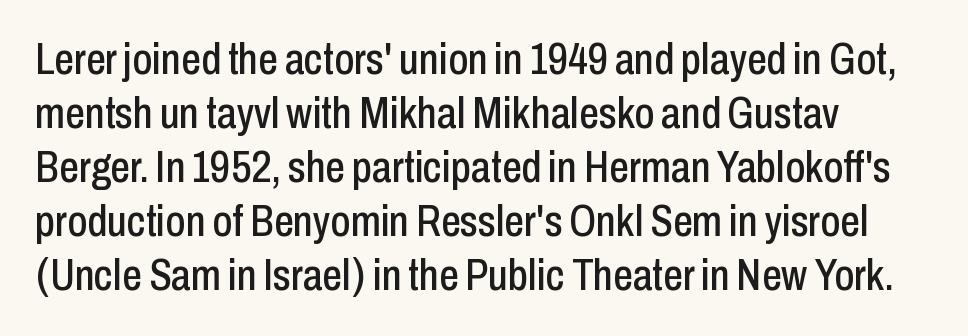
{"serif": "no", "italic": "no", "width": "condensed", "stroke_contrast": "low", "x_height": "medium", "monospaced": "no", "underline": "no", "align": "left", "line_spacing_ratio": 1.23, "letter_spacing": "normal", "letter_spacing_em": 0.0, "glyph_px": 44}
